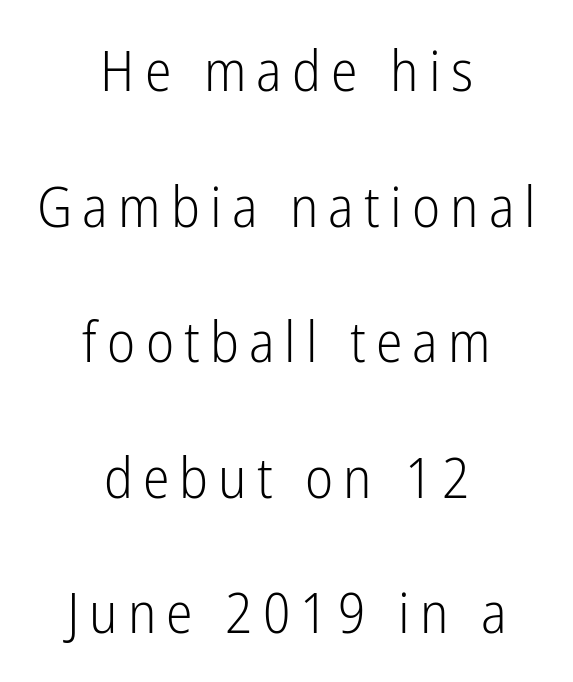
Q: Is the text bold? A: No.
Q: Is the text italic (slanted)? A: No, it is upright.
Q: Is the typeface a serif or a sans-serif typeface? A: Sans-serif.
Q: Is the text underlined? A: No.
Q: How is the paragraph aligned? A: Centered.
Q: Is the spacing between lines tight, normal or loose? A: Loose.
Q: Width (condensed, normal, or wide)? A: Condensed.
Q: Stroke contrast? A: Low.
Q: x-height? A: Medium.
Q: Monospaced? A: No.
